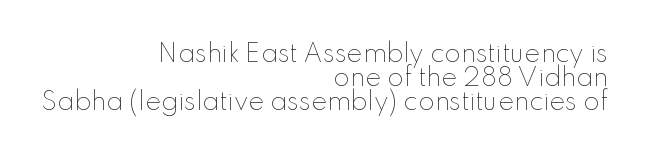
The image shows 24 px text type, upright; set right-aligned, tight line spacing (0.99x), normal letter spacing, not underlined.
